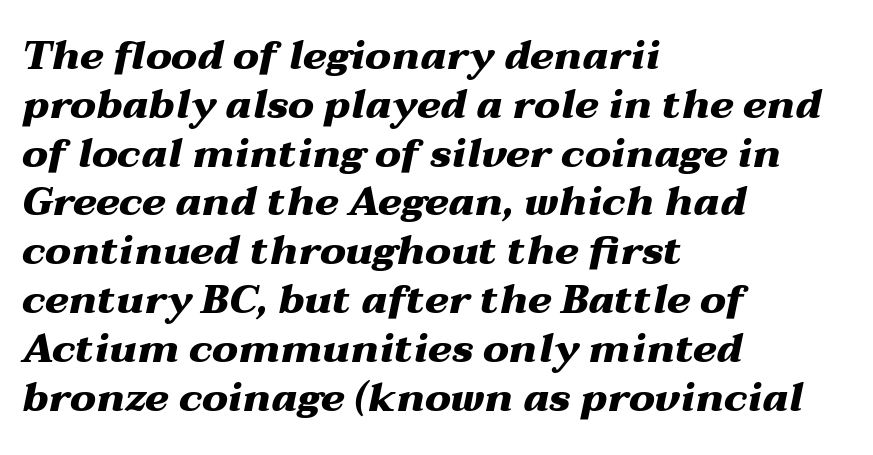
The image shows 40 px heavy, wide type, italic (leaning right); set left-aligned, line spacing 1.22x, normal letter spacing, not underlined; medium stroke contrast and a medium x-height.
